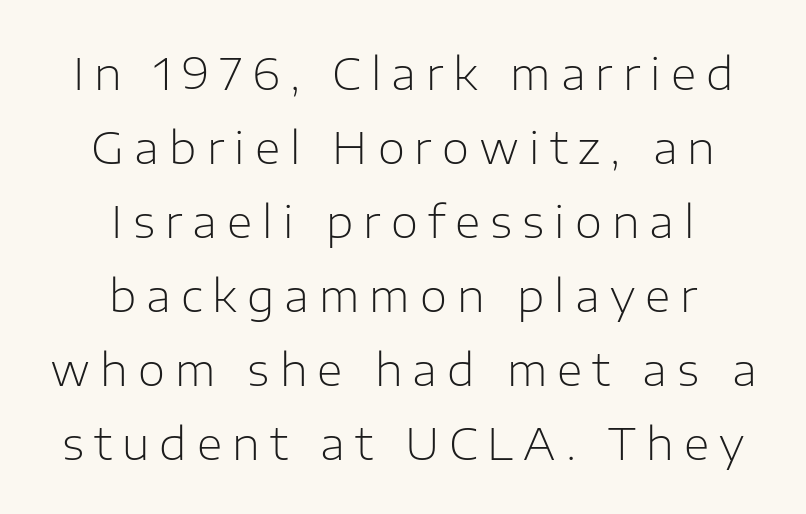
Q: Is the text bold? A: No.
Q: Is the text italic (slanted)? A: No, it is upright.
Q: Is the typeface a serif or a sans-serif typeface? A: Sans-serif.
Q: Is the text underlined? A: No.
Q: How is the paragraph aligned? A: Centered.
Q: Is the spacing between letters normal or unusually wide? A: Unusually wide.
Q: Is the spacing between lines tight, normal or loose? A: Normal.
Q: Width (condensed, normal, or wide)? A: Normal.
Q: Stroke contrast? A: Low.
Q: x-height? A: Medium.
Q: Monospaced? A: No.
